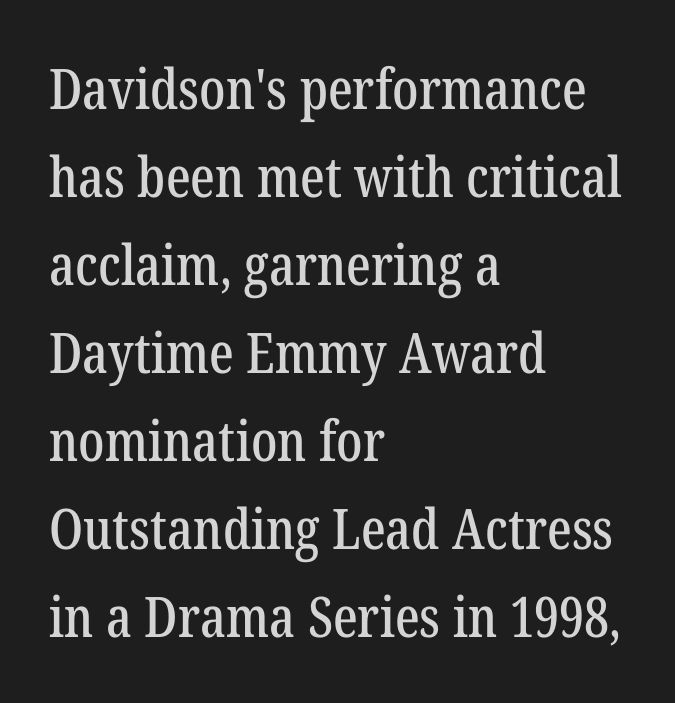
Q: Is the text italic (slanted)? A: No, it is upright.
Q: Is the typeface a serif or a sans-serif typeface? A: Serif.
Q: Is the text underlined? A: No.
Q: How is the paragraph aligned? A: Left-aligned.
Q: Is the spacing between letters normal or unusually wide? A: Normal.
Q: Is the spacing between lines tight, normal or loose? A: Normal.
Q: Width (condensed, normal, or wide)? A: Condensed.
Q: Stroke contrast? A: Low.
Q: x-height? A: Medium.
Q: Monospaced? A: No.
